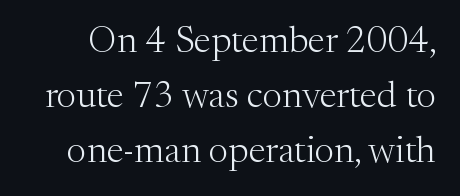
{"serif": "yes", "italic": "no", "bold": "no", "weight": "light", "width": "normal", "stroke_contrast": "medium", "x_height": "medium", "monospaced": "no", "underline": "no", "line_spacing": "normal", "line_spacing_ratio": 1.48, "letter_spacing": "normal", "letter_spacing_em": 0.0, "glyph_px": 37}
